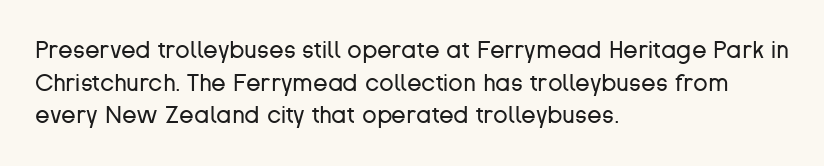
{"italic": "no", "bold": "no", "underline": "no", "align": "left", "line_spacing": "normal", "line_spacing_ratio": 1.36, "letter_spacing": "normal", "letter_spacing_em": 0.0, "glyph_px": 24}
